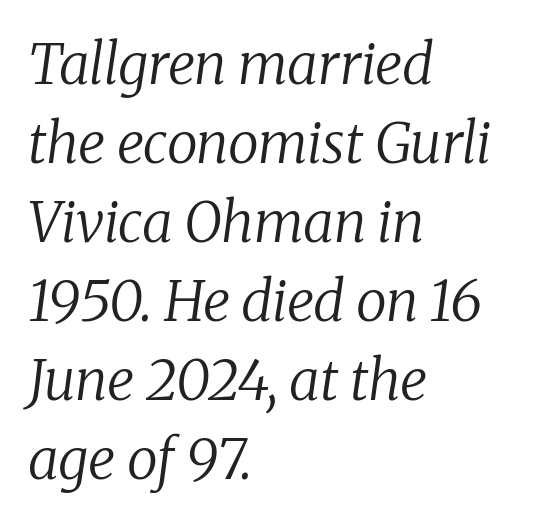
{"serif": "yes", "italic": "yes", "lean": "right", "slant_degrees": 8, "bold": "no", "weight": "regular", "width": "normal", "stroke_contrast": "low", "x_height": "medium", "monospaced": "no", "underline": "no", "align": "left", "line_spacing": "normal", "line_spacing_ratio": 1.41, "letter_spacing": "normal", "letter_spacing_em": 0.0, "glyph_px": 56}
